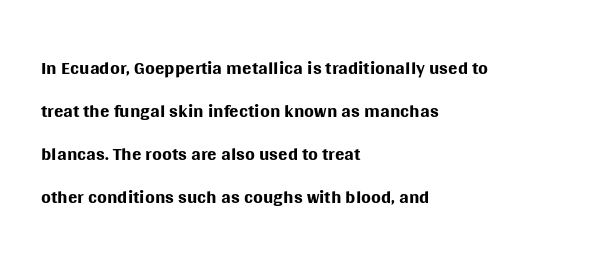
The image shows 28 px regular-weight sans-serif type, upright; set left-aligned, normal line spacing (1.54x), normal letter spacing, not underlined; medium stroke contrast and a large x-height.
